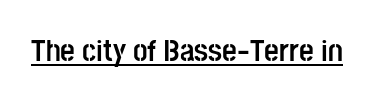
The image shows 32 px semibold, condensed sans-serif type, upright; set normal letter spacing, underlined; low stroke contrast and a large x-height.
